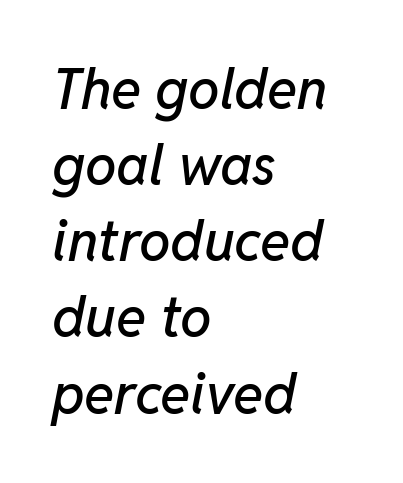
If you drew a line through each stem, it would be angled. The gaps between neighbouring characters are ordinary and unremarkable. The line-height multiplier appears to be the usual default. Each line starts at the same left margin while the right side varies.
